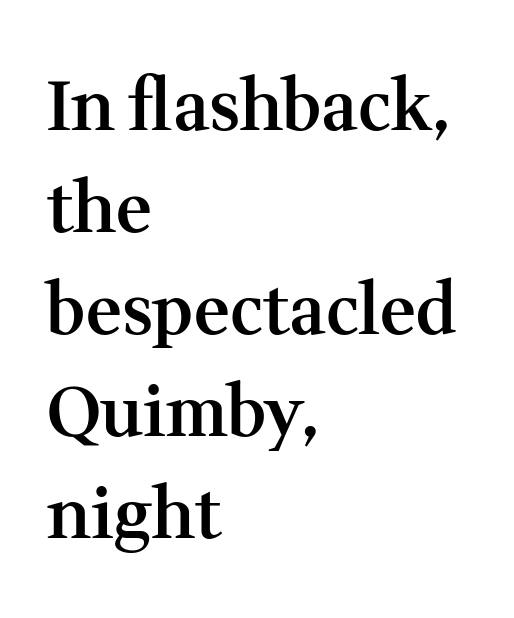
The image shows 69 px semibold serif type, upright; set left-aligned, normal line spacing (1.48x), normal letter spacing, not underlined; medium stroke contrast and a medium x-height.
